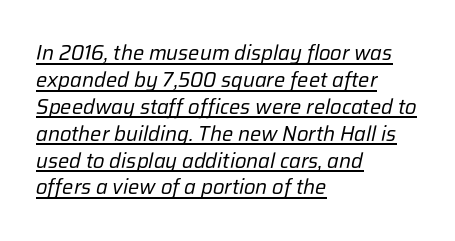
Q: Is the text bold? A: No.
Q: Is the text italic (slanted)? A: Yes, it leans right by about 12 degrees.
Q: Is the text underlined? A: Yes.
Q: How is the paragraph aligned? A: Left-aligned.
Q: Is the spacing between letters normal or unusually wide? A: Normal.
Q: Is the spacing between lines tight, normal or loose? A: Normal.
